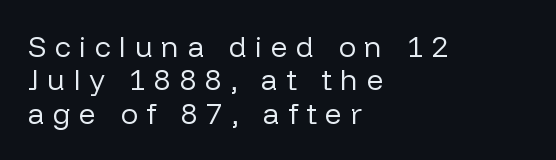
The image shows 29 px regular-weight sans-serif type, upright; set left-aligned, tight line spacing (1.15x), unusually wide letter spacing (+0.3 em), not underlined; low stroke contrast and a medium x-height.
